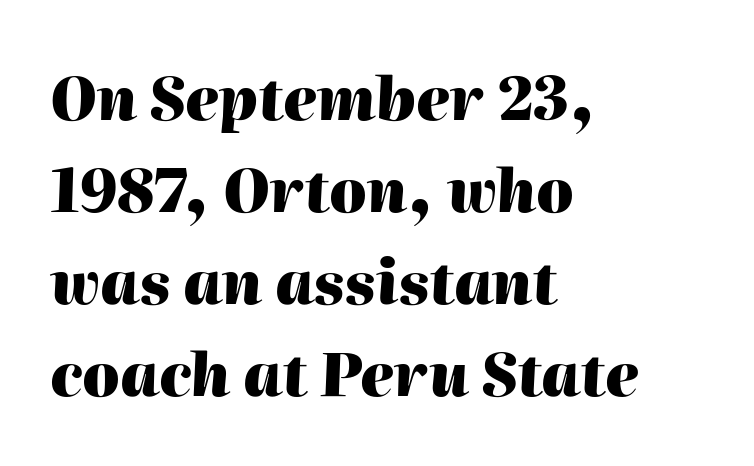
The image shows 59 px heavy type, italic (leaning right); set left-aligned, normal line spacing (1.56x), normal letter spacing, not underlined; high stroke contrast and a medium x-height.
